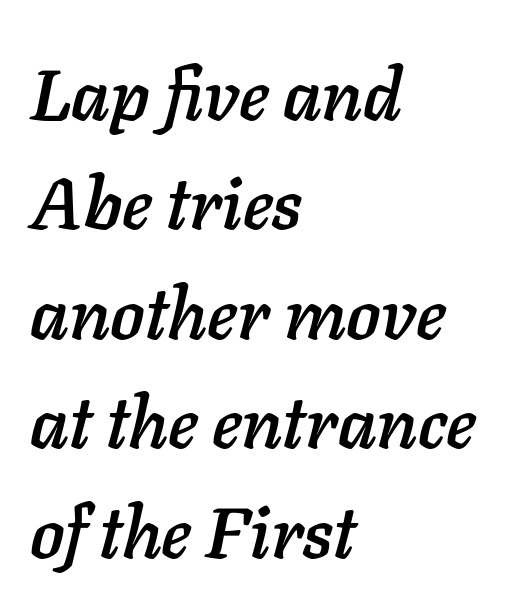
Each row of text sits above clean, open space. Visually the block forms a straight wall on the left and a jagged coastline on the right. The rendering uses natural spacing where letterforms have individual widths. Does the leading feel generous? No, just average. Notice how the stems are inclined rather than vertical — that's the hallmark of italics. The horizontal fit of the characters is conventional and even.
